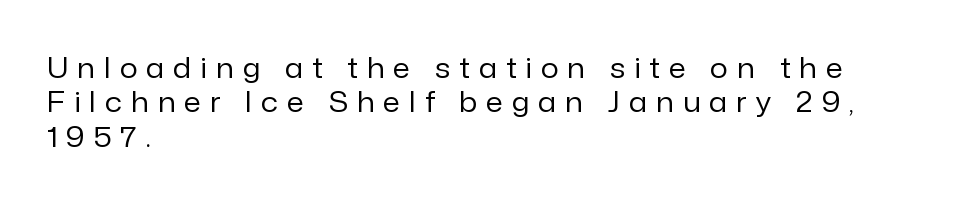
The image shows 28 px regular-weight sans-serif type, upright; set left-aligned, line spacing 1.23x, unusually wide letter spacing (+0.33 em), not underlined; low stroke contrast and a medium x-height.
